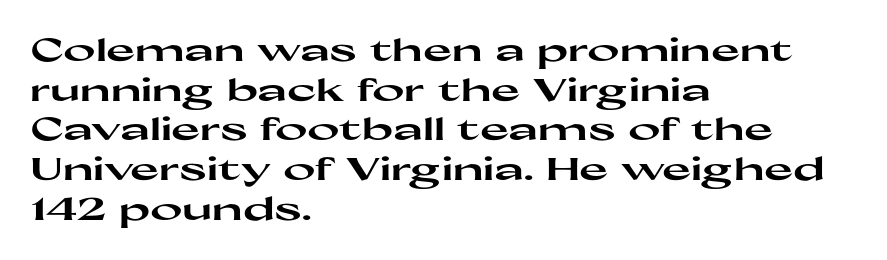
Q: Is the text bold? A: Yes.
Q: Is the text italic (slanted)? A: No, it is upright.
Q: Is the typeface a serif or a sans-serif typeface? A: Sans-serif.
Q: Is the text underlined? A: No.
Q: How is the paragraph aligned? A: Left-aligned.
Q: Is the spacing between letters normal or unusually wide? A: Normal.
Q: Is the spacing between lines tight, normal or loose? A: Normal.
Q: Width (condensed, normal, or wide)? A: Wide.
Q: Stroke contrast? A: High.
Q: x-height? A: Medium.
Q: Monospaced? A: No.
